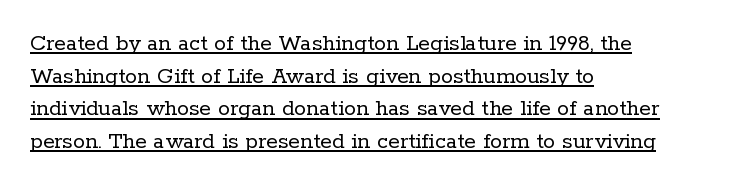
This sample carries an underscore along the baseline area. A normal amount of white space separates one row of letters from the next. No extra ink here — the face is not bold. Honestly, the letter spacing is just normal — you wouldn't notice it. A classic flush-left, rag-right setting is used for this passage.
